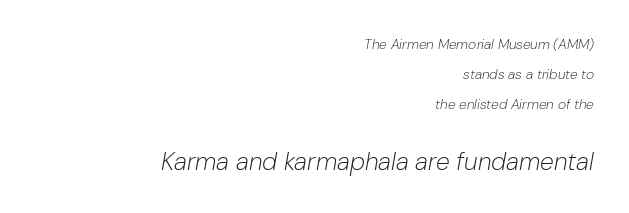
{"italic": "yes", "lean": "right", "slant_degrees": 10, "bold": "no", "underline": "no", "align": "right", "line_spacing": "loose", "line_spacing_ratio": 2.14, "letter_spacing": "normal", "letter_spacing_em": 0.0, "larger_block": "second", "size_ratio": 1.79, "glyph_px": 25}
